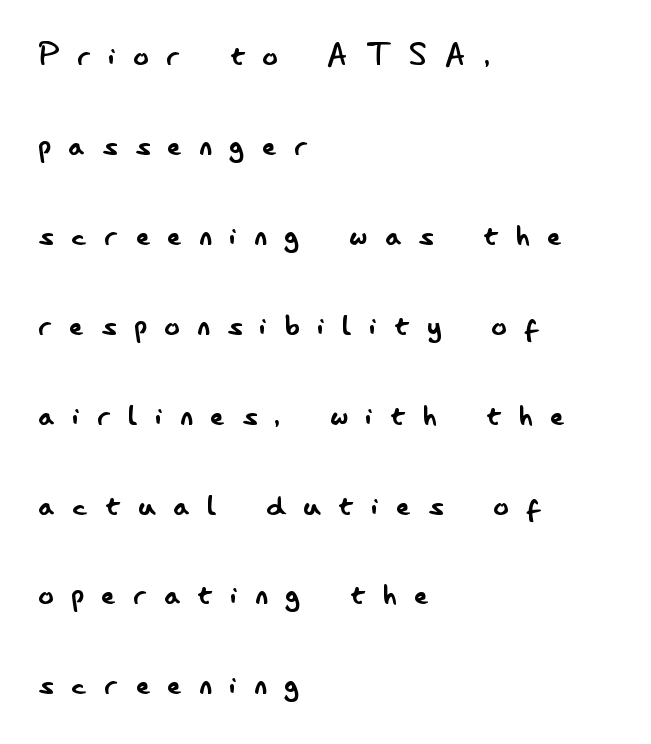
Q: Is the text bold? A: No.
Q: Is the text italic (slanted)? A: No, it is upright.
Q: Is the typeface a serif or a sans-serif typeface? A: Sans-serif.
Q: Is the text underlined? A: No.
Q: How is the paragraph aligned? A: Left-aligned.
Q: Is the spacing between letters normal or unusually wide? A: Unusually wide.
Q: Is the spacing between lines tight, normal or loose? A: Loose.
Q: Width (condensed, normal, or wide)? A: Condensed.
Q: Stroke contrast? A: Low.
Q: x-height? A: Small.
Q: Monospaced? A: No.
